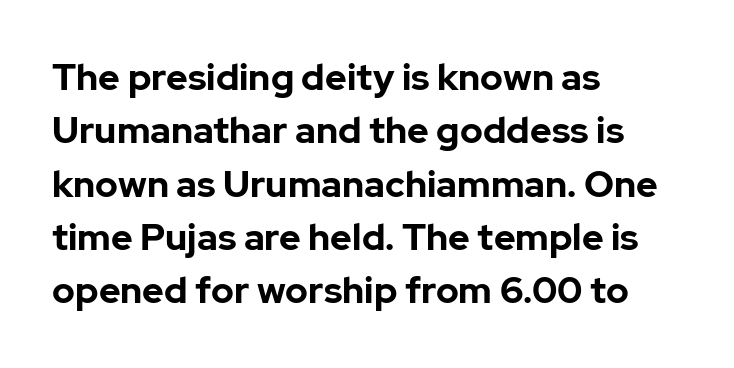
Q: Is the text bold? A: Yes.
Q: Is the text italic (slanted)? A: No, it is upright.
Q: Is the typeface a serif or a sans-serif typeface? A: Sans-serif.
Q: Is the text underlined? A: No.
Q: How is the paragraph aligned? A: Left-aligned.
Q: Is the spacing between letters normal or unusually wide? A: Normal.
Q: Is the spacing between lines tight, normal or loose? A: Normal.
Q: Width (condensed, normal, or wide)? A: Normal.
Q: Stroke contrast? A: Low.
Q: x-height? A: Medium.
Q: Monospaced? A: No.
